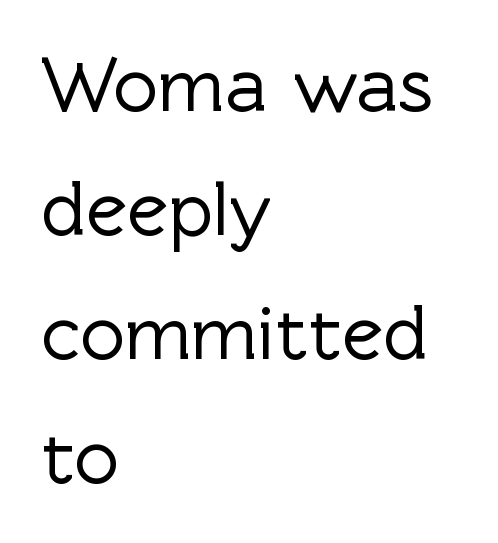
Spacing verdict: proportional, widths tailored to each character. You can tell it's not italic because the verticals are truly vertical. The space directly below the letters is spotless. A classic flush-left, rag-right setting is used for this passage. There is no visible air inserted between adjacent glyphs.
